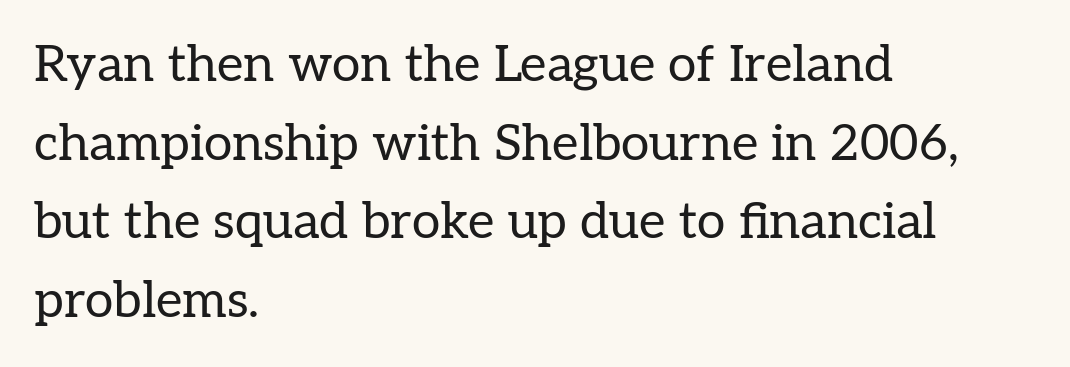
These lines are rendered in a variable-pitch font. These lines keep a tight, regular rhythm from letter to letter. Caption: face not bold, strokes unweighted. Unlike italic type, these characters show no tilt at all. Are there feet on the stems? There are — it's a serif. Each line starts at the same left margin while the right side varies.
